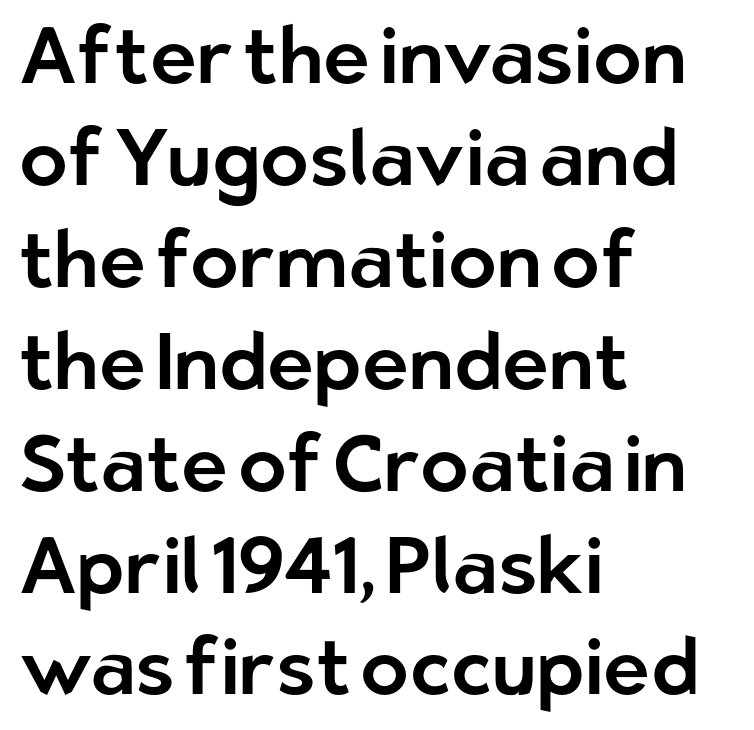
{"serif": "no", "italic": "no", "width": "normal", "stroke_contrast": "low", "x_height": "medium", "monospaced": "no", "underline": "no", "align": "left", "line_spacing": "normal", "line_spacing_ratio": 1.29, "letter_spacing": "normal", "letter_spacing_em": 0.0, "glyph_px": 79}
